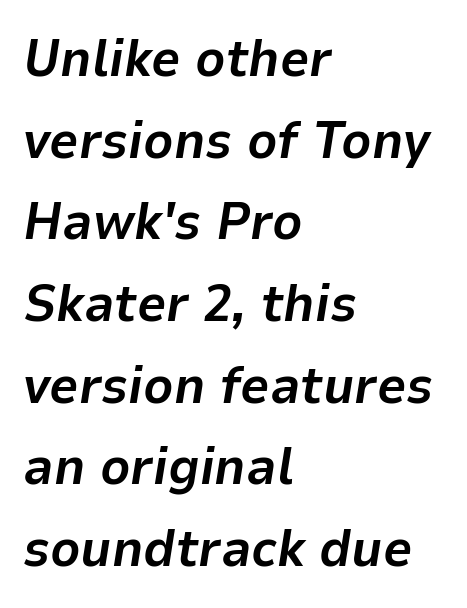
No word sits above an underline. Baseline-to-baseline distance is the conventional proportion of letter height. Reading down the block, your eye returns to a fixed left position each line. Words appear dense and cohesive because spacing is normal. Yep, that's italic — everything's leaning. Here the designer chose a conventional face with non-uniform glyph widths.
